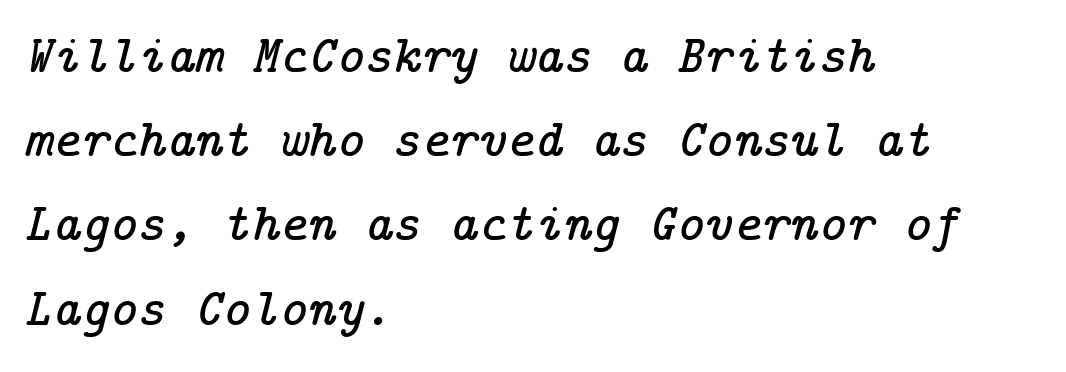
The image shows 54 px serif type, italic (leaning right); set left-aligned, normal line spacing (1.56x), normal letter spacing, not underlined; low stroke contrast and a medium x-height.
